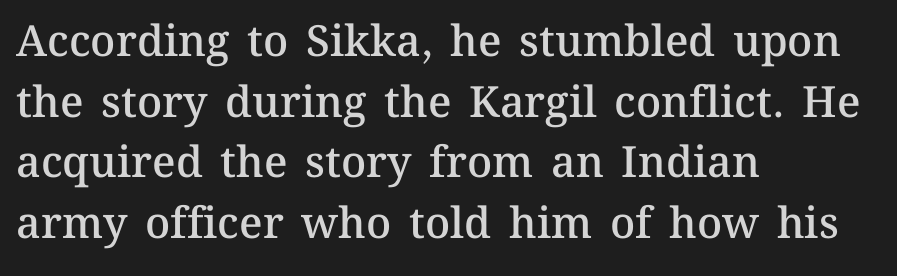
The image shows 43 px semibold type, upright; set left-aligned, normal line spacing (1.41x), normal letter spacing, not underlined; medium stroke contrast and a medium x-height.
